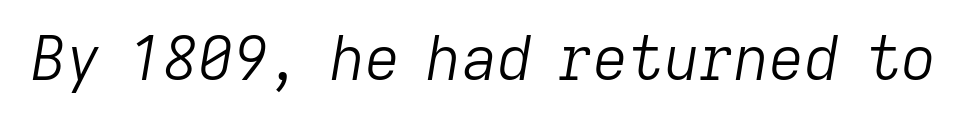
Q: Is the text bold? A: No.
Q: Is the text italic (slanted)? A: Yes, it leans right by about 9 degrees.
Q: Is the text underlined? A: No.
Q: Is the spacing between letters normal or unusually wide? A: Normal.
Q: Width (condensed, normal, or wide)? A: Normal.
Q: Stroke contrast? A: Low.
Q: x-height? A: Medium.
Q: Monospaced? A: No.
